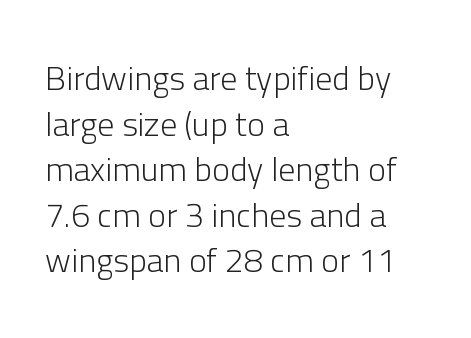
The image shows 34 px light sans-serif type, upright; set left-aligned, normal line spacing (1.34x), normal letter spacing, not underlined; low stroke contrast and a medium x-height.
